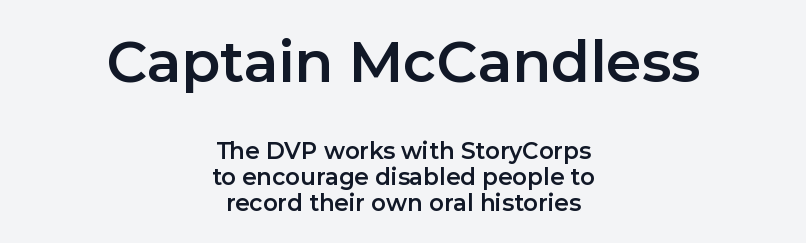
{"serif": "no", "italic": "no", "width": "normal", "stroke_contrast": "low", "x_height": "medium", "monospaced": "no", "underline": "no", "align": "center", "line_spacing": "tight", "line_spacing_ratio": 1.13, "letter_spacing": "normal", "letter_spacing_em": 0.0, "larger_block": "first", "size_ratio": 2.48, "glyph_px": 57}
